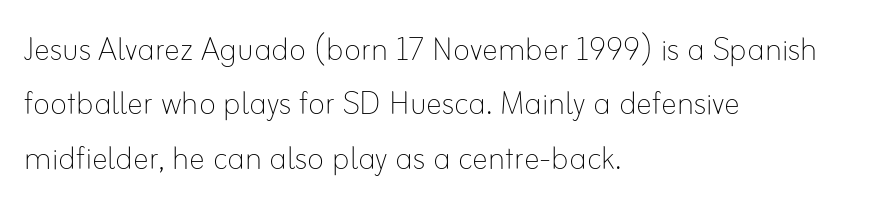
The image shows 40 px thin type, upright; set left-aligned, normal line spacing (1.36x), normal letter spacing, not underlined; low stroke contrast and a small x-height.
